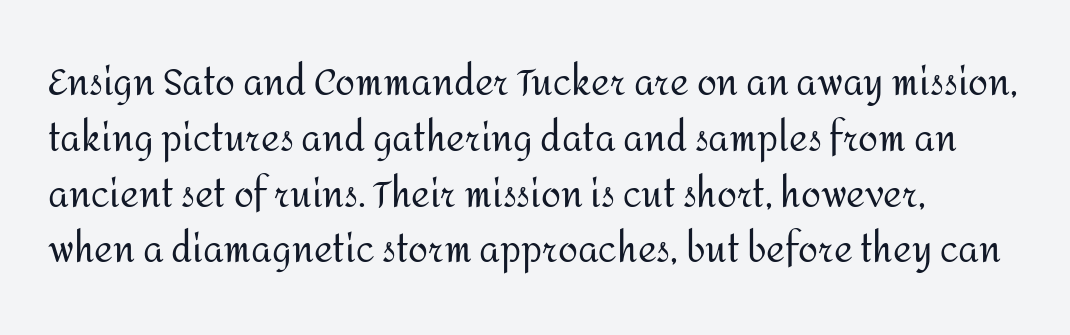
This block has exactly the height ordinary leading produces. The axis of the letterforms is exactly vertical. There is no visible air inserted between adjacent glyphs. You could not count columns in this text — the font is proportionally spaced.
